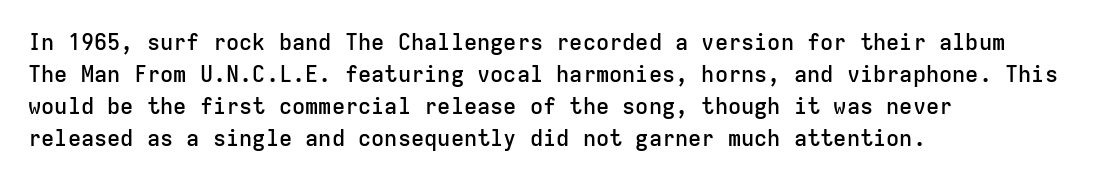
A typesetter would mark this as roman, not italic. If you drew a ruler down the left edge, every line would touch it. Look at the tracking — it's just the regular setting, nothing added. Regular leading.
